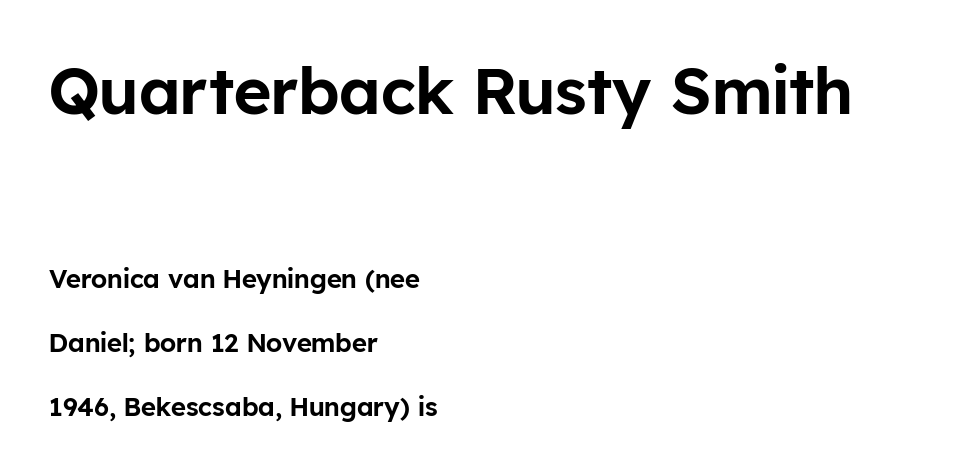
Q: Is the text italic (slanted)? A: No, it is upright.
Q: Is the typeface a serif or a sans-serif typeface? A: Sans-serif.
Q: Is the text underlined? A: No.
Q: How is the paragraph aligned? A: Left-aligned.
Q: Is the spacing between letters normal or unusually wide? A: Normal.
Q: Is the spacing between lines tight, normal or loose? A: Loose.
Q: Which block of text is set in a larger size, the first (top) or the second (bottom)? A: The first (top) one.
Q: Width (condensed, normal, or wide)? A: Normal.
Q: Stroke contrast? A: Low.
Q: x-height? A: Medium.
Q: Monospaced? A: No.
